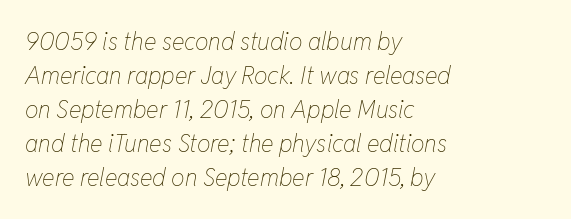
Q: Is the text bold? A: No.
Q: Is the text italic (slanted)? A: Yes, it leans right by about 11 degrees.
Q: Is the text underlined? A: No.
Q: How is the paragraph aligned? A: Left-aligned.
Q: Is the spacing between letters normal or unusually wide? A: Normal.
Q: Is the spacing between lines tight, normal or loose? A: Normal.
